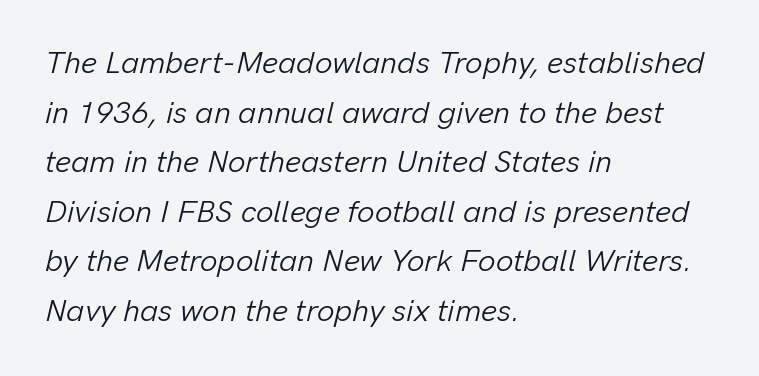
The image shows 31 px light type, italic (leaning right); set left-aligned, normal line spacing (1.6x), normal letter spacing, not underlined; low stroke contrast and a medium x-height.
